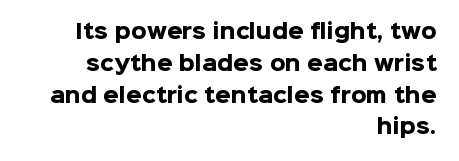
{"italic": "no", "bold": "yes", "underline": "no", "align": "right", "line_spacing": "normal", "line_spacing_ratio": 1.59, "letter_spacing": "normal", "letter_spacing_em": 0.0, "glyph_px": 20}
